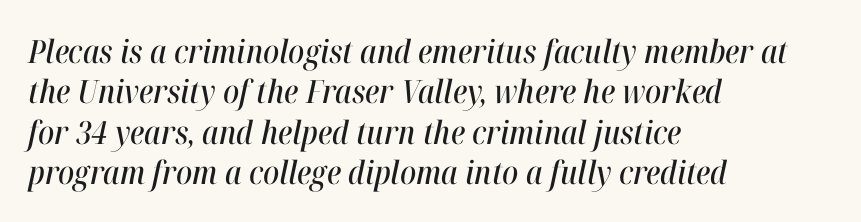
Is the block centered? No — it sits flush against the left margin. The line-height multiplier appears to be the usual default. Caption: standard tracking, unaltered. The font's italic variant was chosen for this text. The baseline area is clear.
